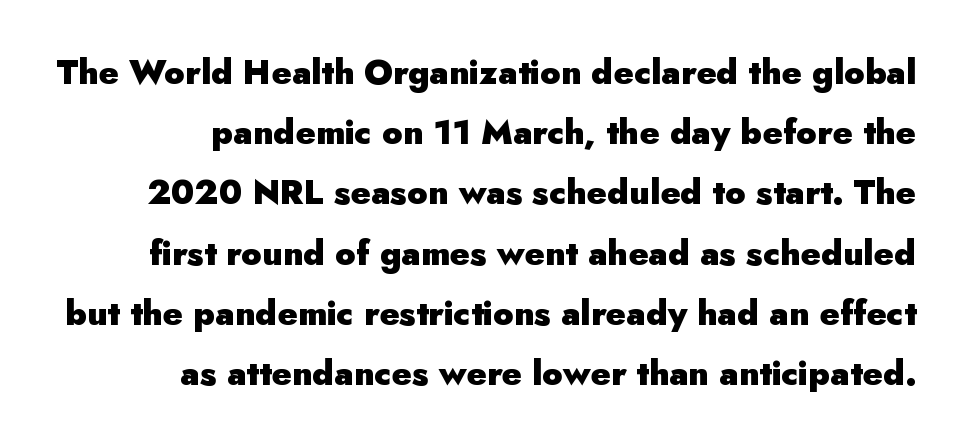
The image shows 34 px heavy sans-serif type, upright; set right-aligned, line spacing 1.77x, normal letter spacing, not underlined; low stroke contrast and a small x-height.
